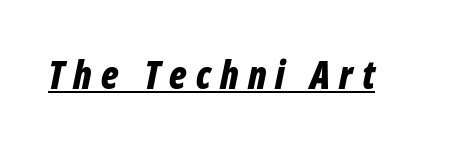
Q: Is the text bold? A: Yes.
Q: Is the text italic (slanted)? A: Yes, it leans right by about 12 degrees.
Q: Is the text underlined? A: Yes.
Q: Is the spacing between letters normal or unusually wide? A: Unusually wide.
Q: Width (condensed, normal, or wide)? A: Condensed.
Q: Stroke contrast? A: Low.
Q: x-height? A: Medium.
Q: Monospaced? A: No.
